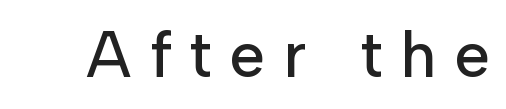
The image shows 64 px sans-serif type, upright; set unusually wide letter spacing (+0.28 em), not underlined; low stroke contrast and a medium x-height.
